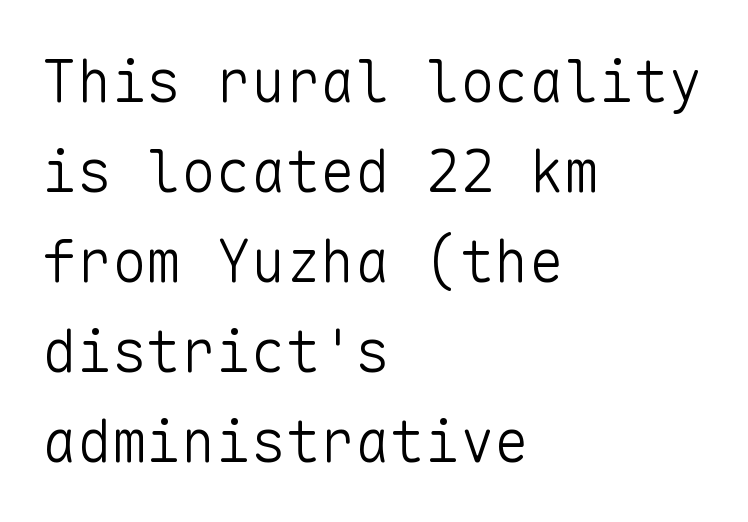
{"serif": "no", "italic": "no", "bold": "no", "weight": "light", "width": "normal", "stroke_contrast": "low", "x_height": "medium", "monospaced": "yes", "underline": "no", "align": "left", "line_spacing": "normal", "line_spacing_ratio": 1.55, "letter_spacing": "normal", "letter_spacing_em": 0.0, "glyph_px": 58}
